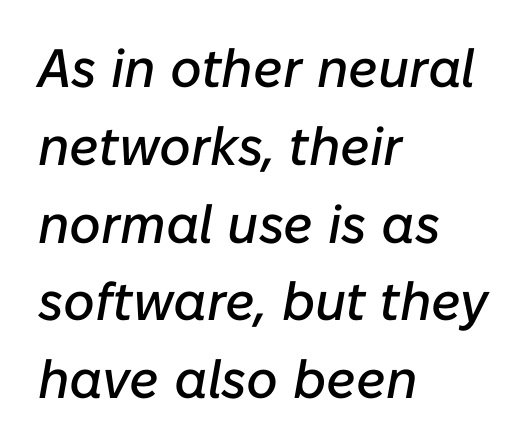
{"italic": "yes", "lean": "right", "slant_degrees": 10, "width": "normal", "stroke_contrast": "low", "x_height": "medium", "monospaced": "no", "underline": "no", "align": "left", "line_spacing": "normal", "line_spacing_ratio": 1.44, "letter_spacing": "normal", "letter_spacing_em": 0.0, "glyph_px": 54}
